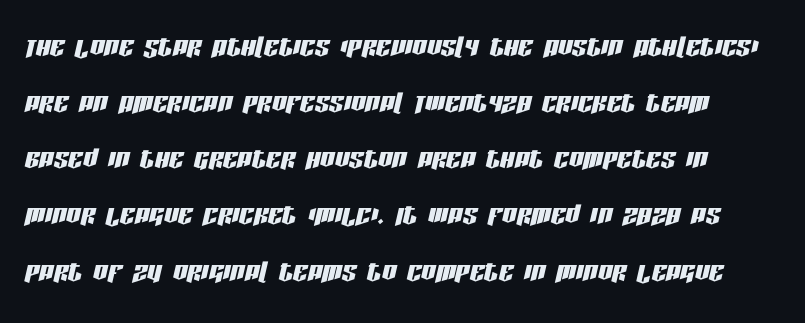
{"italic": "yes", "lean": "right", "slant_degrees": 13, "width": "condensed", "stroke_contrast": "low", "x_height": "large", "monospaced": "no", "underline": "no", "align": "left", "line_spacing": "normal", "line_spacing_ratio": 1.56, "letter_spacing": "normal", "letter_spacing_em": 0.0, "glyph_px": 36}
